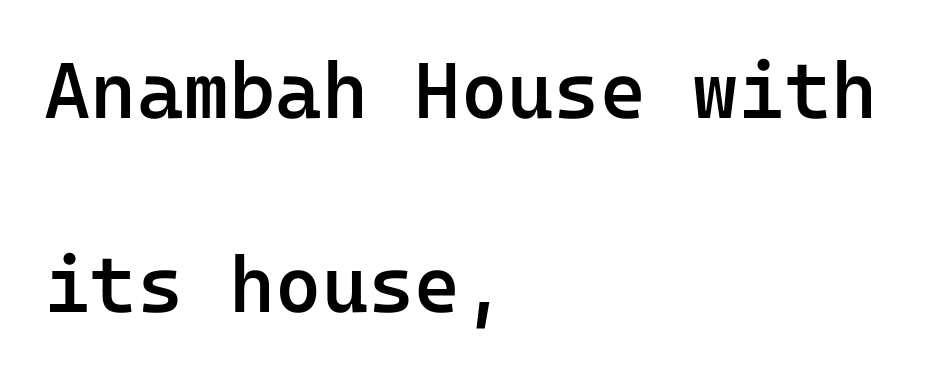
The image shows 79 px semibold sans-serif type, upright, monospaced; set left-aligned, loose line spacing (2.46x), normal letter spacing, not underlined; low stroke contrast and a medium x-height.
